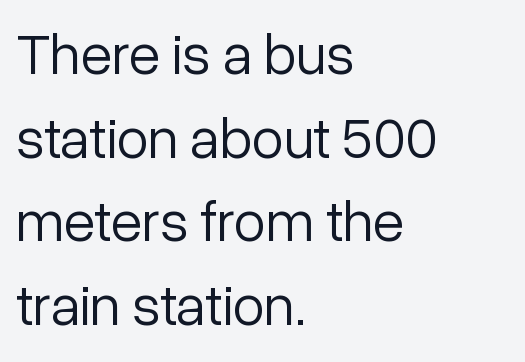
The image shows 58 px light sans-serif type, upright; set left-aligned, normal line spacing (1.44x), normal letter spacing, not underlined; low stroke contrast and a medium x-height.
